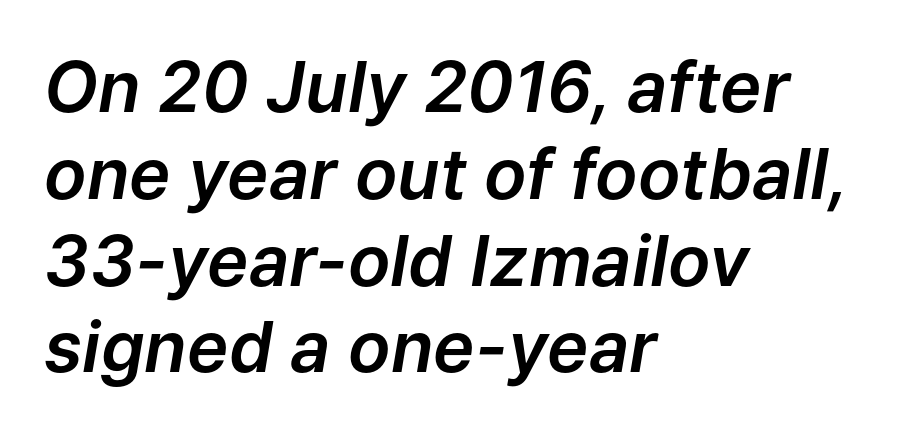
{"italic": "yes", "lean": "right", "slant_degrees": 9, "width": "normal", "stroke_contrast": "low", "x_height": "medium", "monospaced": "no", "underline": "no", "align": "left", "line_spacing_ratio": 1.24, "letter_spacing": "normal", "letter_spacing_em": 0.0, "glyph_px": 70}
